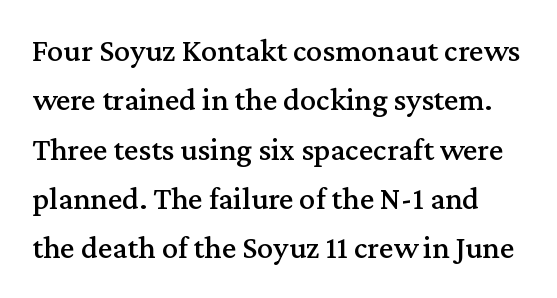
The image shows 32 px serif type, upright; set normal line spacing (1.54x), normal letter spacing, not underlined; medium stroke contrast and a medium x-height.
